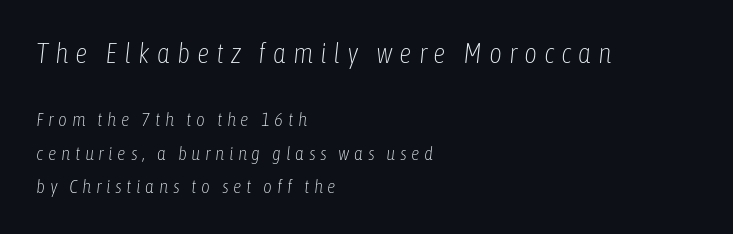
Compared with typical body copy, the letter spacing here is much looser. The axis of the letterforms is tilted away from vertical. The passage shown begins with its larger block and ends with its smaller one. The rag falls on the right side of this text block. The specimen omits any rule beneath the text block's lines. The letters advance in unequal steps, a hallmark of proportional type.
